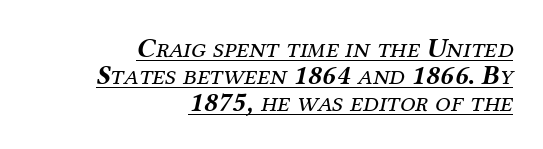
Q: Is the text bold? A: No.
Q: Is the text italic (slanted)? A: Yes, it leans right by about 12 degrees.
Q: Is the typeface a serif or a sans-serif typeface? A: Serif.
Q: Is the text underlined? A: Yes.
Q: How is the paragraph aligned? A: Right-aligned.
Q: Is the spacing between letters normal or unusually wide? A: Normal.
Q: Is the spacing between lines tight, normal or loose? A: Tight.
Q: Width (condensed, normal, or wide)? A: Normal.
Q: Stroke contrast? A: Medium.
Q: x-height? A: Medium.
Q: Monospaced? A: No.
